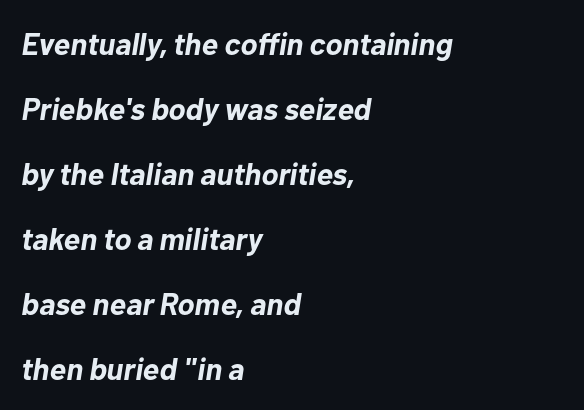
{"italic": "yes", "lean": "right", "slant_degrees": 10, "bold": "yes", "weight": "bold", "width": "normal", "stroke_contrast": "low", "x_height": "medium", "monospaced": "no", "underline": "no", "align": "left", "line_spacing": "loose", "line_spacing_ratio": 2.1, "letter_spacing": "normal", "letter_spacing_em": 0.0, "glyph_px": 31}
